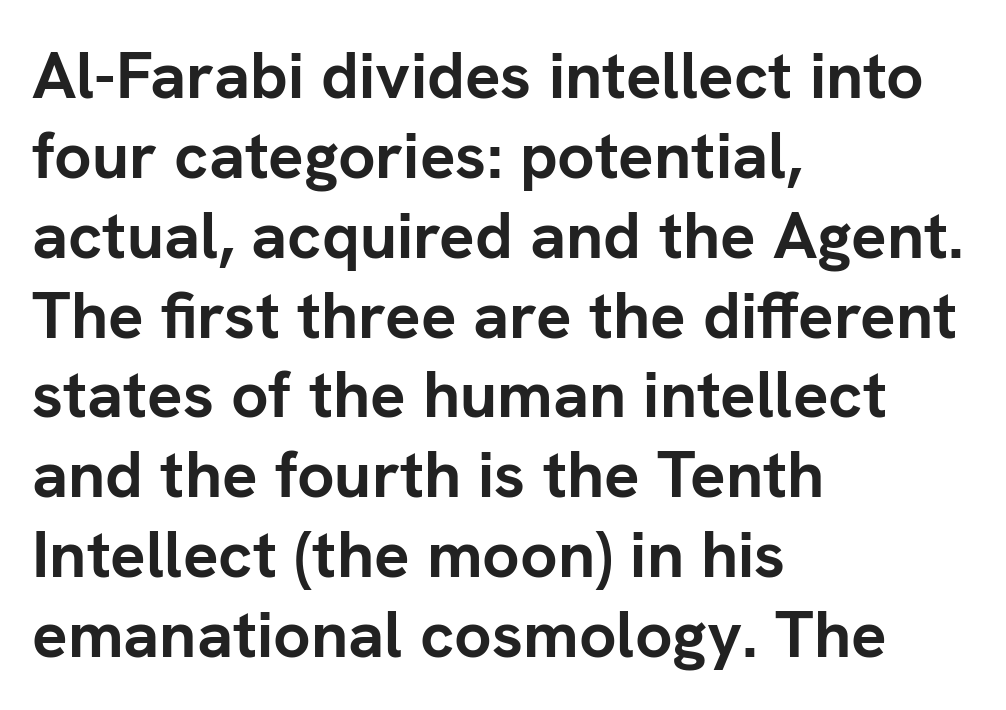
The image shows 66 px semibold sans-serif type, upright; set left-aligned, line spacing 1.21x, normal letter spacing, not underlined; low stroke contrast and a medium x-height.
